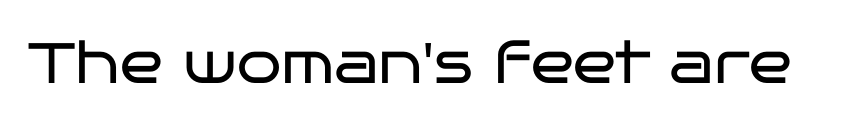
The image shows 57 px regular-weight, wide sans-serif type, upright; set normal letter spacing, not underlined; low stroke contrast and a large x-height.
